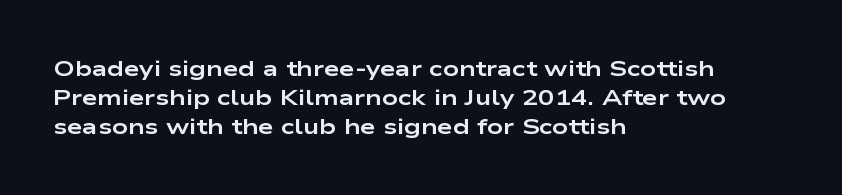
The image shows 22 px bold type, upright; set left-aligned, normal line spacing (1.31x), normal letter spacing, not underlined.
